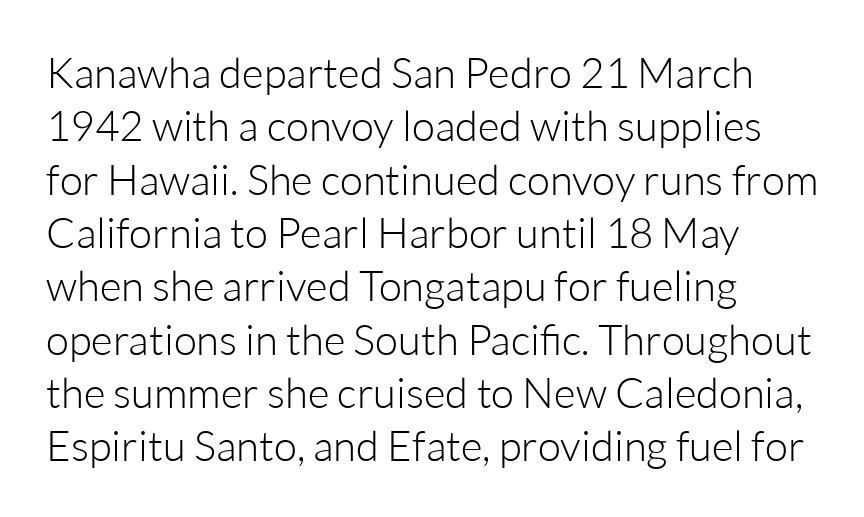
{"serif": "no", "italic": "no", "bold": "no", "weight": "light", "width": "normal", "stroke_contrast": "low", "x_height": "medium", "monospaced": "no", "underline": "no", "align": "left", "line_spacing": "normal", "line_spacing_ratio": 1.27, "letter_spacing": "normal", "letter_spacing_em": 0.0, "glyph_px": 42}
